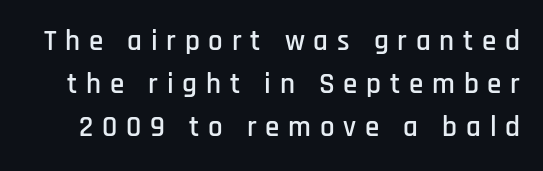
The image shows 29 px condensed sans-serif type, upright; set normal line spacing (1.49x), unusually wide letter spacing (+0.3 em), not underlined; low stroke contrast and a large x-height.
